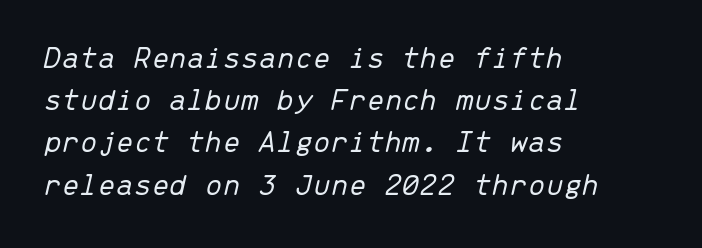
Notice how descenders clear the ascenders below comfortably — that's standard leading. Caption: multi-line text, flush left, ragged right. Think of a typewriter: that constant character pitch is what you see here. Plain, unruled lines of type.
